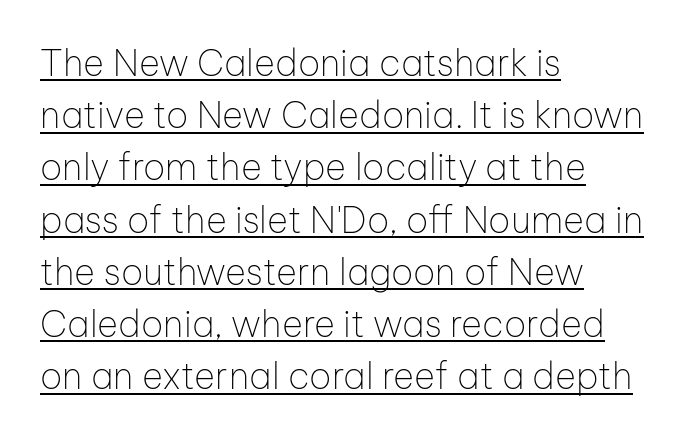
The characters display no serif detailing; their extremities are plain. The passage shown stacks its lines at a standard gap. You could call the tracking neutral — neither tight nor loose. Unlike italic type, these characters show no tilt at all. Stems and bowls with no extra thickness — not bold.
